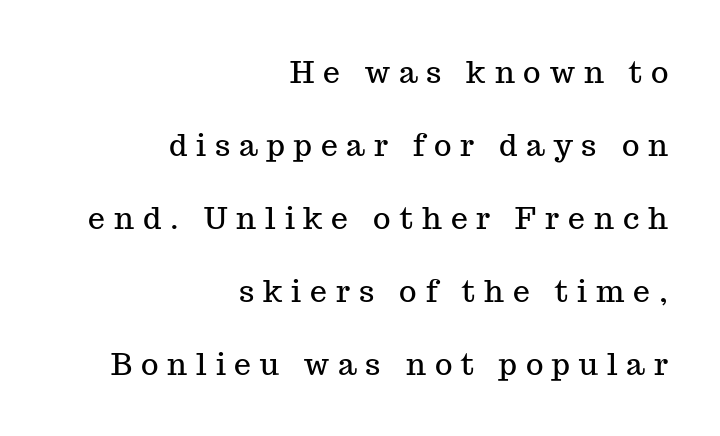
{"serif": "yes", "italic": "no", "width": "normal", "stroke_contrast": "medium", "x_height": "medium", "monospaced": "no", "underline": "no", "align": "right", "line_spacing": "loose", "line_spacing_ratio": 2.43, "letter_spacing": "wide", "letter_spacing_em": 0.3, "glyph_px": 30}
